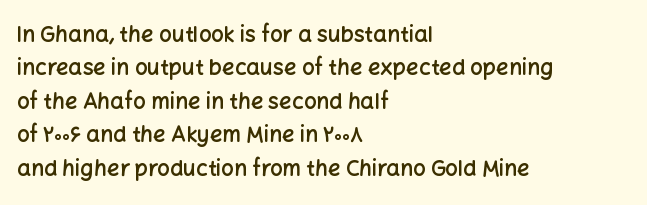
Q: Is the text bold? A: Semi-bold.
Q: Is the text italic (slanted)? A: No, it is upright.
Q: Is the text underlined? A: No.
Q: How is the paragraph aligned? A: Left-aligned.
Q: Is the spacing between letters normal or unusually wide? A: Normal.
Q: Is the spacing between lines tight, normal or loose? A: Normal.
